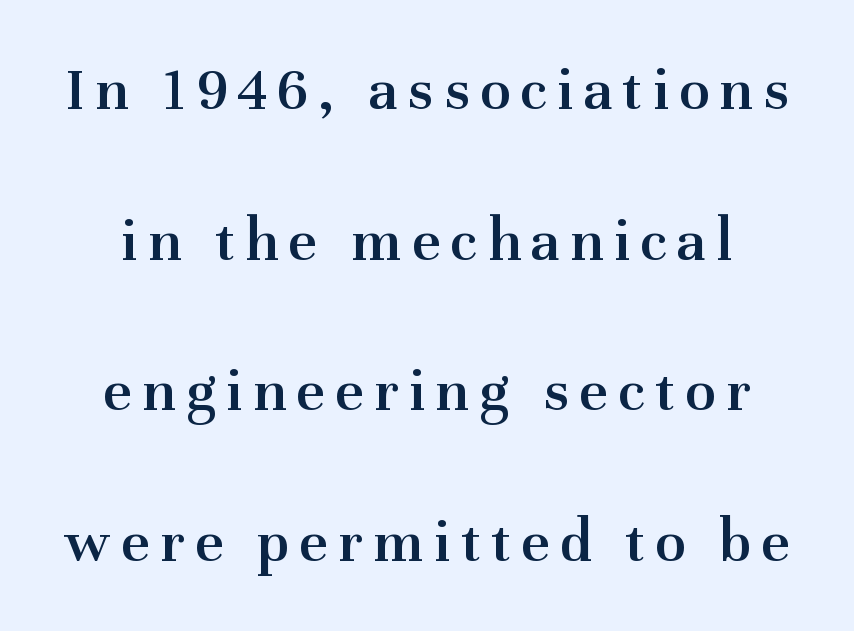
Honestly, there is no underline to notice here at all. Posture: vertical. This sample trades compactness for vertical openness between lines. Summary of weight: moderately heavy, a semibold.
